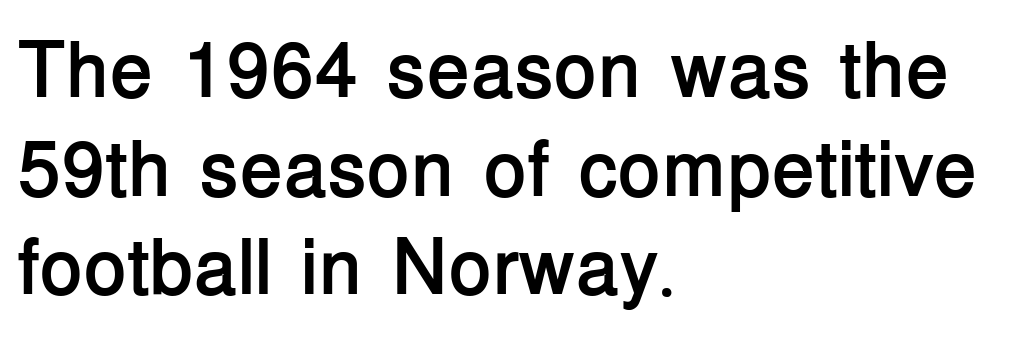
Plenty of ink on the page — the face is bold. In terms of letterform style, serifs are entirely absent. Tracking here is standard; glyphs follow each other at the usual distance. Quick note: underline off. Horizontal bands of white between lines are of average thickness.
